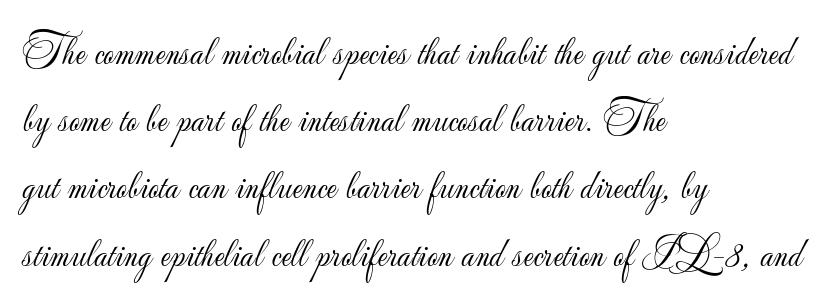
The image shows 42 px light sans-serif type; set left-aligned, normal line spacing (1.6x), normal letter spacing, not underlined; low stroke contrast and a small x-height.
